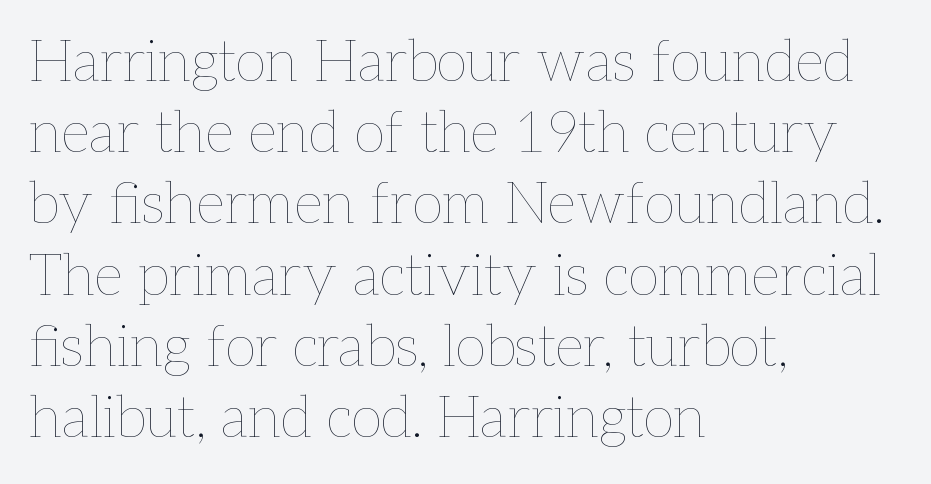
Here the designer chose a conventional face with non-uniform glyph widths. Stroke thickness stays within the range of a standard reading face or lighter. Is the letter spacing exaggerated? No — it looks like the ordinary default. If you drew a line through each stem, it would be perfectly vertical. Descenders are the only things crossing below the line.
